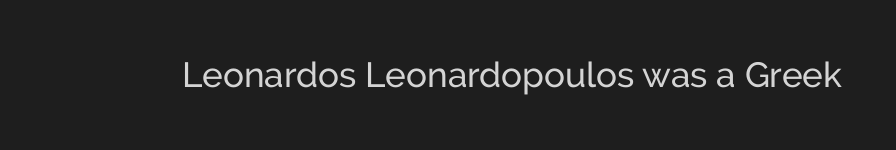
The image shows 35 px sans-serif type, upright; set normal letter spacing, not underlined; low stroke contrast and a medium x-height.
